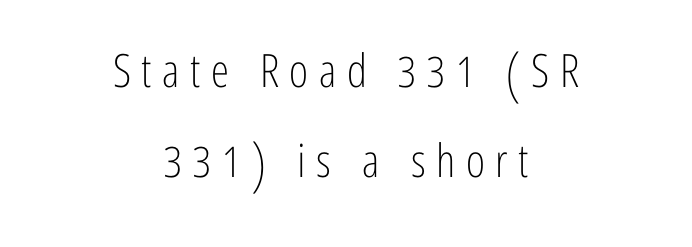
Q: Is the text bold? A: No.
Q: Is the text italic (slanted)? A: No, it is upright.
Q: Is the typeface a serif or a sans-serif typeface? A: Sans-serif.
Q: Is the text underlined? A: No.
Q: How is the paragraph aligned? A: Centered.
Q: Is the spacing between letters normal or unusually wide? A: Unusually wide.
Q: Is the spacing between lines tight, normal or loose? A: Loose.
Q: Width (condensed, normal, or wide)? A: Condensed.
Q: Stroke contrast? A: Low.
Q: x-height? A: Medium.
Q: Monospaced? A: No.
